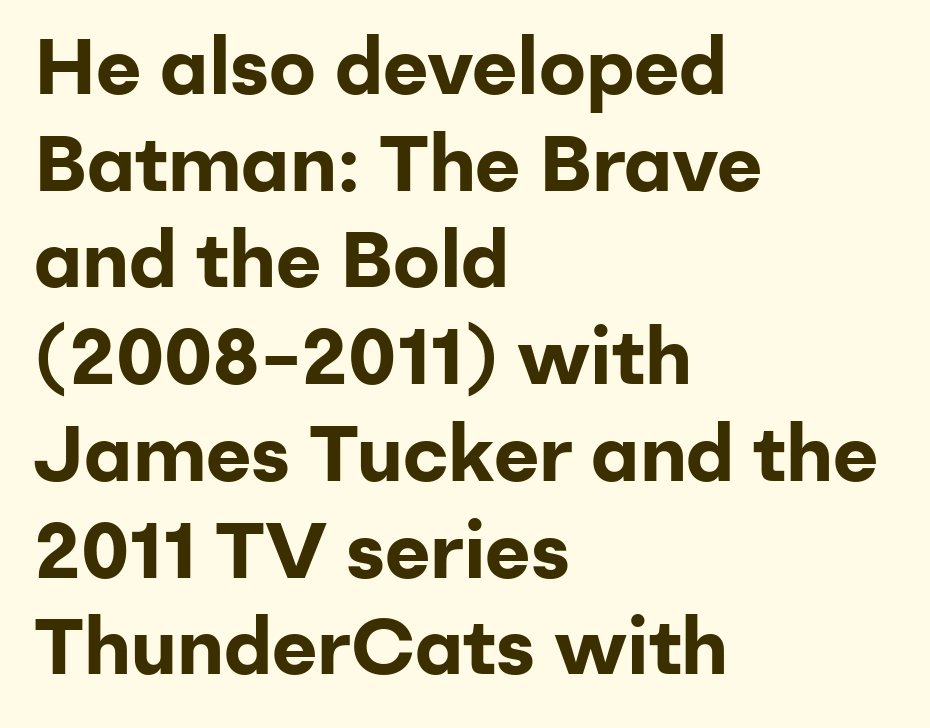
Q: Is the text bold? A: Yes.
Q: Is the text italic (slanted)? A: No, it is upright.
Q: Is the typeface a serif or a sans-serif typeface? A: Sans-serif.
Q: Is the text underlined? A: No.
Q: How is the paragraph aligned? A: Left-aligned.
Q: Is the spacing between letters normal or unusually wide? A: Normal.
Q: Width (condensed, normal, or wide)? A: Normal.
Q: Stroke contrast? A: Low.
Q: x-height? A: Medium.
Q: Monospaced? A: No.
